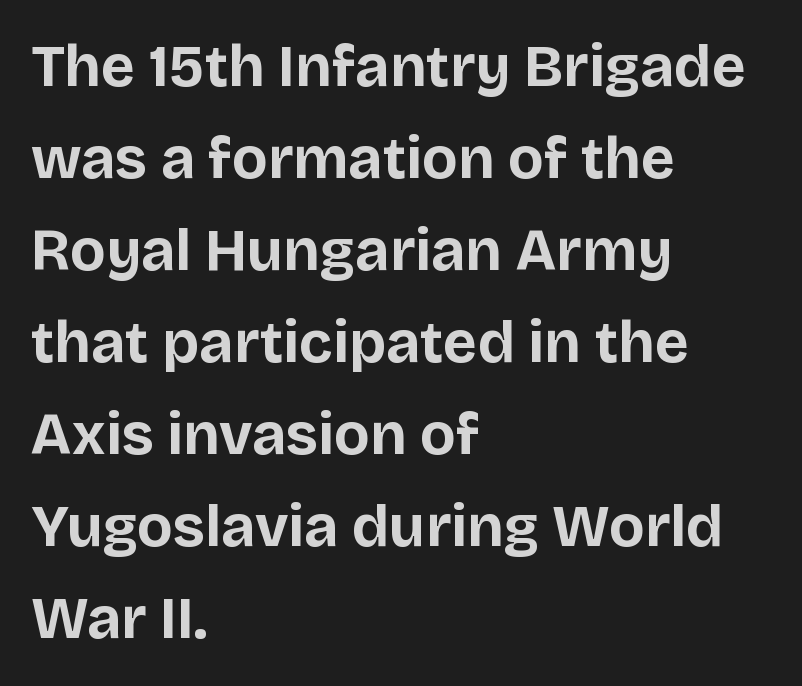
{"serif": "no", "italic": "no", "bold": "yes", "weight": "bold", "width": "normal", "stroke_contrast": "low", "x_height": "large", "monospaced": "no", "underline": "no", "align": "left", "line_spacing": "normal", "line_spacing_ratio": 1.56, "letter_spacing": "normal", "letter_spacing_em": 0.0, "glyph_px": 59}
